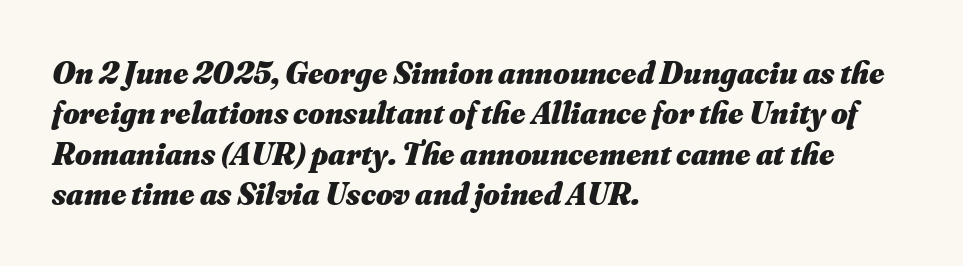
The foot of each line stays bare and open. Students, note that the glyphs here touch the page at normal intervals. If you drew a line through each stem, it would be angled. The passage shown is typed in a proportional face where columns would drift. Leading: standard.
